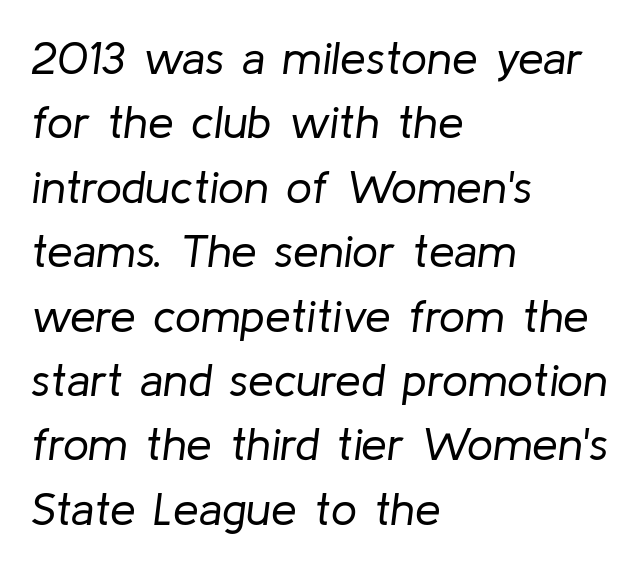
Q: Is the text bold? A: No.
Q: Is the text italic (slanted)? A: Yes, it leans right by about 8 degrees.
Q: Is the text underlined? A: No.
Q: How is the paragraph aligned? A: Left-aligned.
Q: Is the spacing between letters normal or unusually wide? A: Normal.
Q: Is the spacing between lines tight, normal or loose? A: Normal.
Q: Width (condensed, normal, or wide)? A: Normal.
Q: Stroke contrast? A: Low.
Q: x-height? A: Medium.
Q: Monospaced? A: No.
